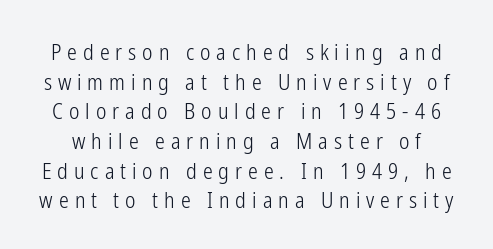
Interline gaps are of average width in this sample. Descenders are the only things crossing below the line. The characters are drawn with everyday or finer stroke widths. When letters stand straight like this, we call the style roman or upright.
